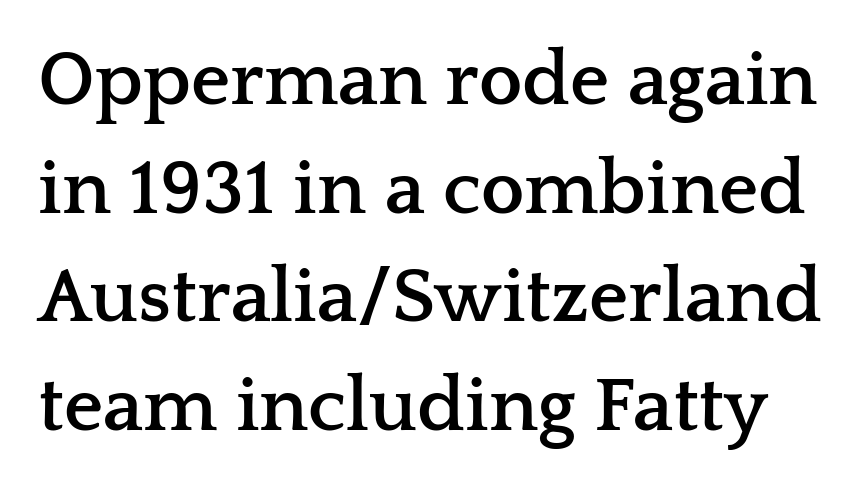
Q: Is the text bold? A: Yes.
Q: Is the text italic (slanted)? A: No, it is upright.
Q: Is the typeface a serif or a sans-serif typeface? A: Serif.
Q: Is the text underlined? A: No.
Q: Is the spacing between letters normal or unusually wide? A: Normal.
Q: Is the spacing between lines tight, normal or loose? A: Normal.
Q: Width (condensed, normal, or wide)? A: Wide.
Q: Stroke contrast? A: Low.
Q: x-height? A: Medium.
Q: Monospaced? A: No.
